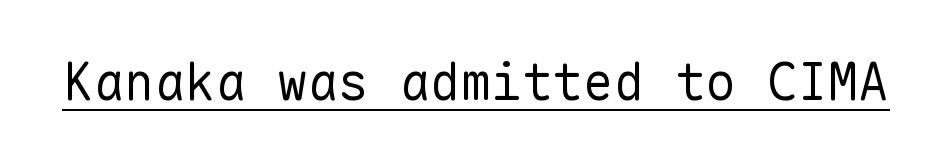
The image shows 51 px regular-weight sans-serif type, upright, monospaced; set normal letter spacing, underlined; low stroke contrast and a medium x-height.
